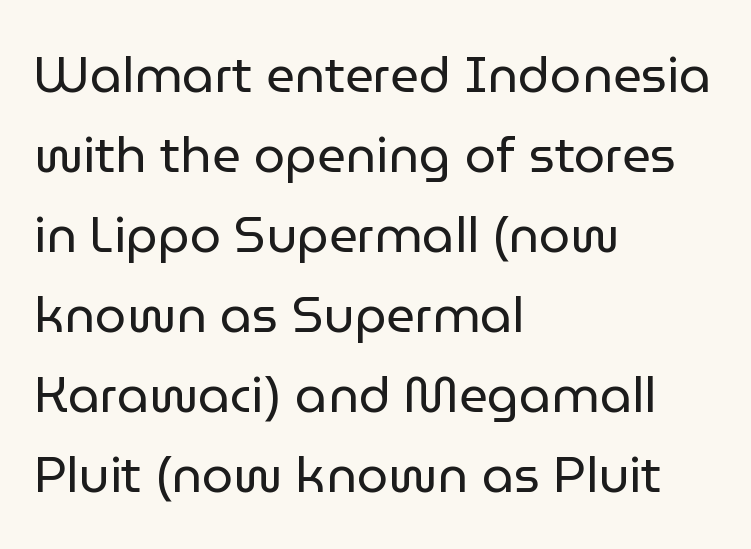
{"serif": "no", "italic": "no", "bold": "no", "weight": "regular", "width": "normal", "stroke_contrast": "low", "x_height": "medium", "monospaced": "no", "underline": "no", "align": "left", "line_spacing": "normal", "line_spacing_ratio": 1.6, "letter_spacing": "normal", "letter_spacing_em": 0.0, "glyph_px": 50}
